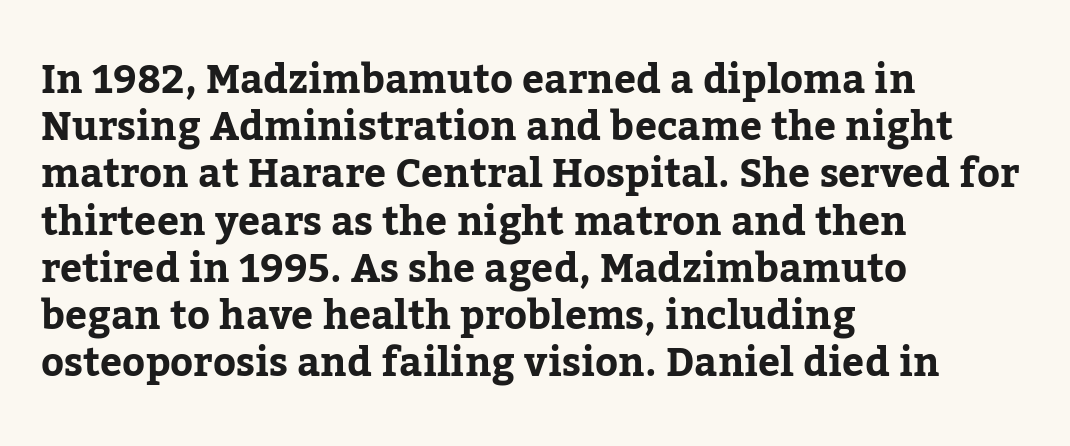
{"serif": "yes", "italic": "no", "width": "normal", "stroke_contrast": "low", "x_height": "medium", "monospaced": "no", "underline": "no", "align": "left", "line_spacing_ratio": 1.21, "letter_spacing": "normal", "letter_spacing_em": 0.0, "glyph_px": 39}
